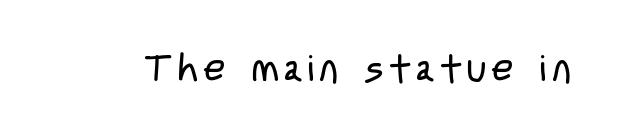
Grotesque or geometric, the face here clearly has no serifs. The baseline area is clear. This is roman type, the default non-slanted kind. The characters are drawn with everyday or finer stroke widths. Think of a printed novel: that variable character pitch is what you see here.
